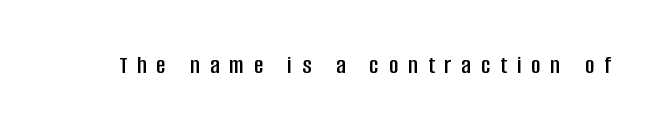
Someone cranked the tracking dial way up on this one. These lines were composed using upright roman letters. Letters rest on an invisible, unmarked baseline.
